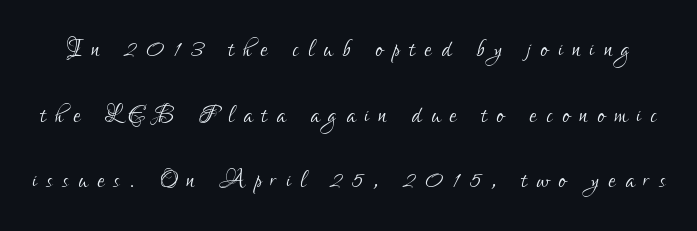
Q: Is the text bold? A: No.
Q: Is the text italic (slanted)? A: Yes.
Q: Is the typeface a serif or a sans-serif typeface? A: Sans-serif.
Q: Is the text underlined? A: No.
Q: Is the spacing between letters normal or unusually wide? A: Unusually wide.
Q: Is the spacing between lines tight, normal or loose? A: Loose.
Q: Width (condensed, normal, or wide)? A: Condensed.
Q: Stroke contrast? A: Low.
Q: x-height? A: Small.
Q: Monospaced? A: No.
